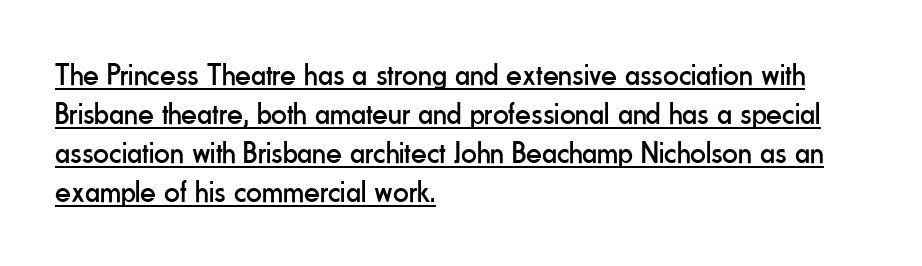
Q: Is the text bold? A: No.
Q: Is the text italic (slanted)? A: No, it is upright.
Q: Is the typeface a serif or a sans-serif typeface? A: Sans-serif.
Q: Is the text underlined? A: Yes.
Q: How is the paragraph aligned? A: Left-aligned.
Q: Is the spacing between letters normal or unusually wide? A: Normal.
Q: Is the spacing between lines tight, normal or loose? A: Normal.
Q: Width (condensed, normal, or wide)? A: Condensed.
Q: Stroke contrast? A: Low.
Q: x-height? A: Small.
Q: Monospaced? A: No.
